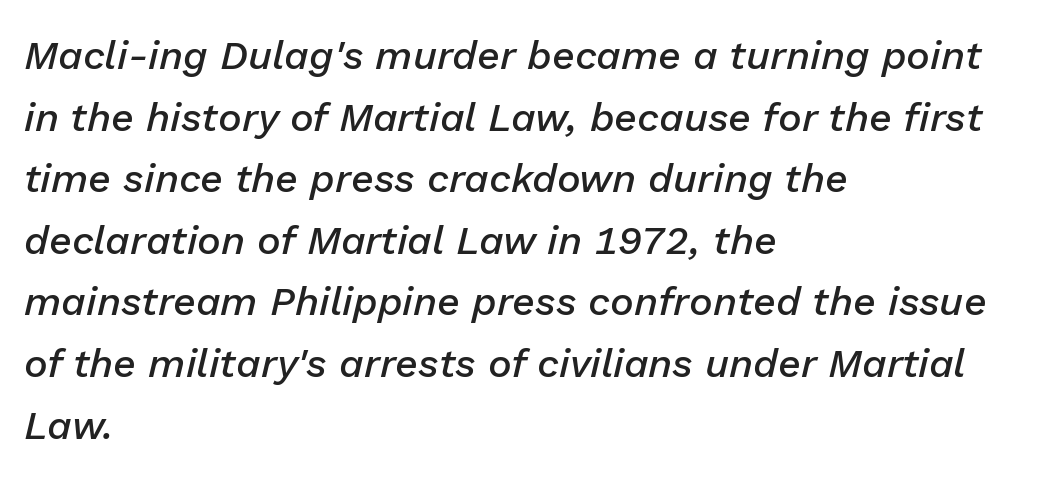
The image shows 40 px semibold type, italic (leaning right); set left-aligned, normal line spacing (1.54x), normal letter spacing, not underlined; low stroke contrast and a medium x-height.
